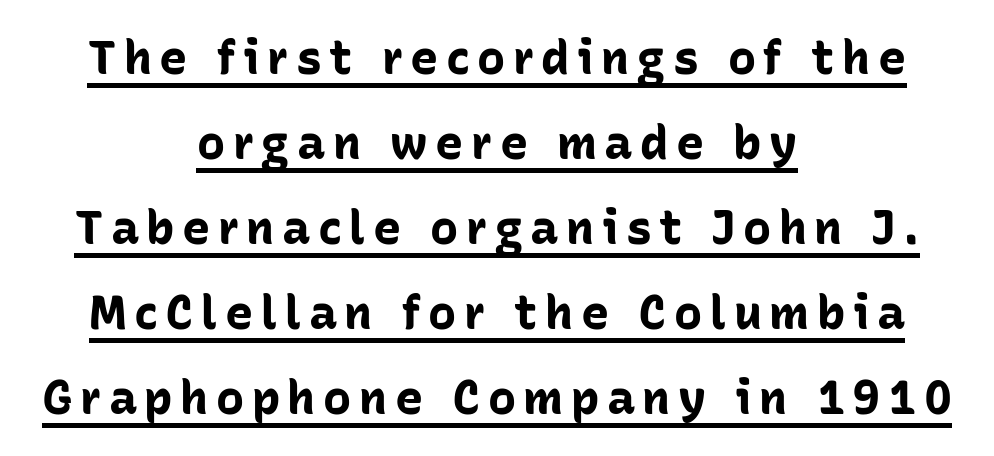
Q: Is the text bold? A: Yes.
Q: Is the text italic (slanted)? A: No, it is upright.
Q: Is the typeface a serif or a sans-serif typeface? A: Sans-serif.
Q: Is the text underlined? A: Yes.
Q: How is the paragraph aligned? A: Centered.
Q: Width (condensed, normal, or wide)? A: Normal.
Q: Stroke contrast? A: Low.
Q: x-height? A: Medium.
Q: Monospaced? A: No.
